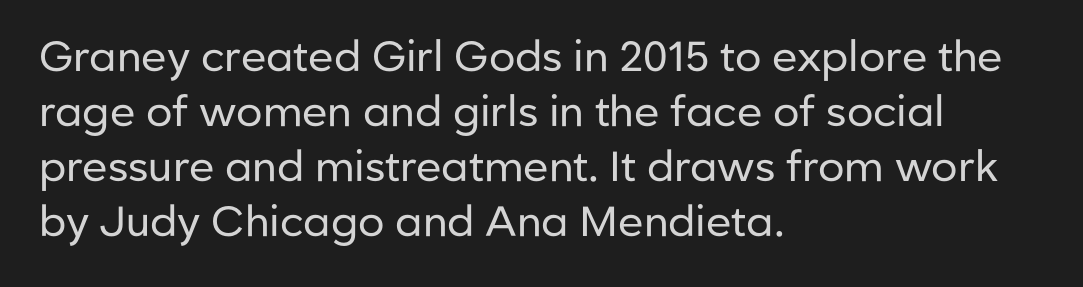
The image shows 42 px regular-weight sans-serif type, upright; set left-aligned, normal line spacing (1.31x), normal letter spacing, not underlined; low stroke contrast and a medium x-height.
